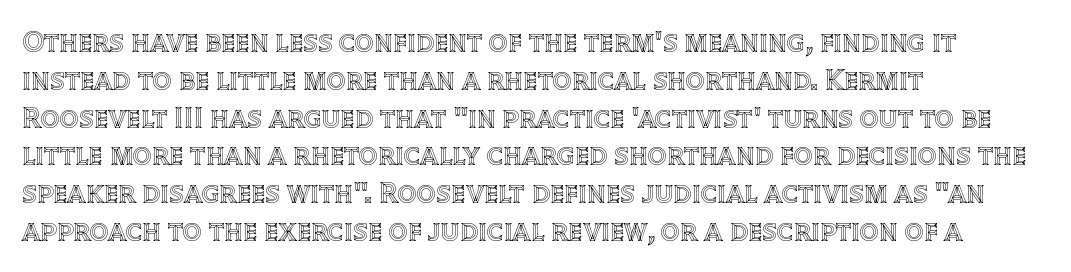
{"italic": "no", "width": "normal", "x_height": "large", "monospaced": "no", "underline": "no", "align": "left", "line_spacing": "normal", "line_spacing_ratio": 1.26, "letter_spacing": "normal", "letter_spacing_em": 0.0, "glyph_px": 30}
